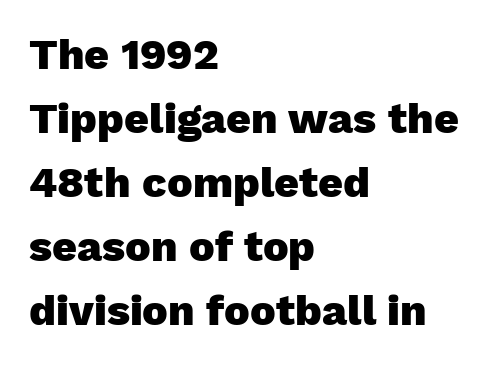
The letters stand straight up with perfectly vertical stems. The sample has been set heavy, in full bold. Here the glyphs are tracked normally, forming tight word shapes. Descenders hang freely into open space.
